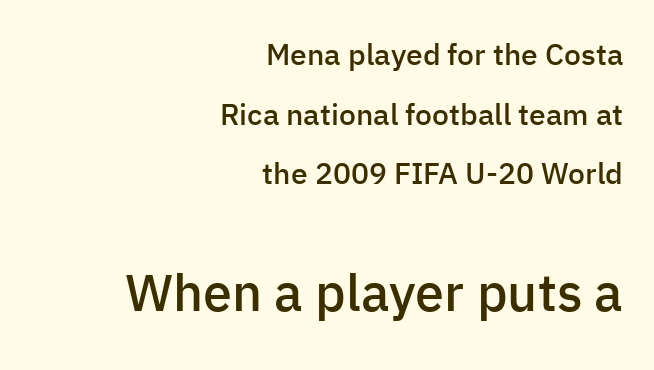
Q: Is the text bold? A: Semi-bold.
Q: Is the text italic (slanted)? A: No, it is upright.
Q: Is the typeface a serif or a sans-serif typeface? A: Sans-serif.
Q: Is the text underlined? A: No.
Q: How is the paragraph aligned? A: Right-aligned.
Q: Is the spacing between letters normal or unusually wide? A: Normal.
Q: Is the spacing between lines tight, normal or loose? A: Loose.
Q: Which block of text is set in a larger size, the first (top) or the second (bottom)? A: The second (bottom) one.
Q: Width (condensed, normal, or wide)? A: Normal.
Q: Stroke contrast? A: Low.
Q: x-height? A: Medium.
Q: Monospaced? A: No.
